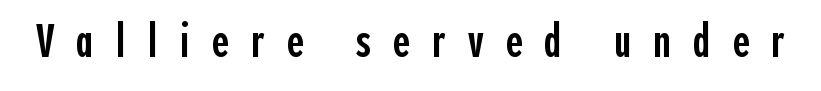
Q: Is the text bold? A: Semi-bold.
Q: Is the text italic (slanted)? A: No, it is upright.
Q: Is the typeface a serif or a sans-serif typeface? A: Sans-serif.
Q: Is the text underlined? A: No.
Q: Is the spacing between letters normal or unusually wide? A: Unusually wide.
Q: Width (condensed, normal, or wide)? A: Condensed.
Q: x-height? A: Medium.
Q: Monospaced? A: No.
